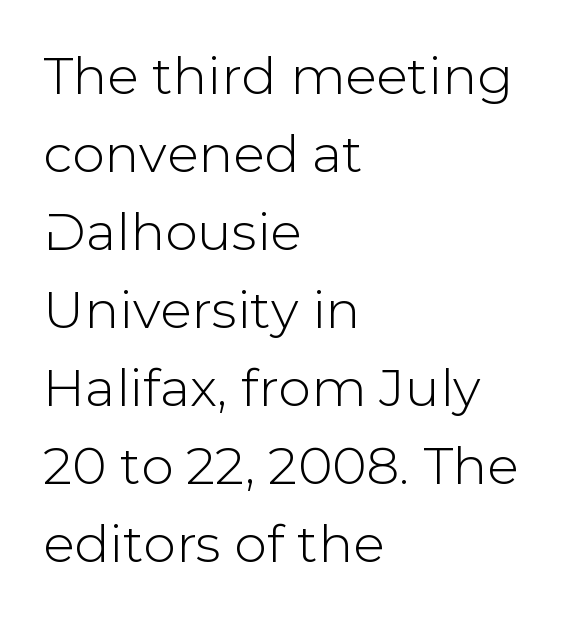
Q: Is the text italic (slanted)? A: No, it is upright.
Q: Is the typeface a serif or a sans-serif typeface? A: Sans-serif.
Q: Is the text underlined? A: No.
Q: How is the paragraph aligned? A: Left-aligned.
Q: Is the spacing between letters normal or unusually wide? A: Normal.
Q: Is the spacing between lines tight, normal or loose? A: Normal.
Q: Width (condensed, normal, or wide)? A: Normal.
Q: Stroke contrast? A: Low.
Q: x-height? A: Medium.
Q: Monospaced? A: No.
